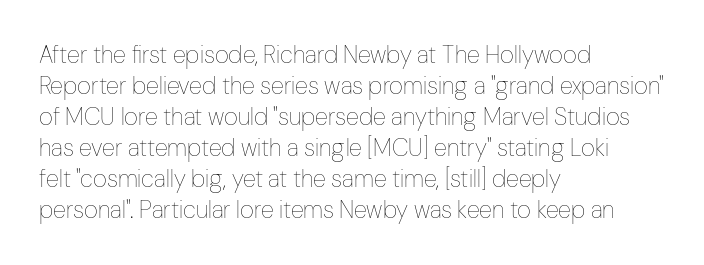
These lines keep a tight, regular rhythm from letter to letter. Notice how descenders clear the ascenders below comfortably — that's standard leading. These lines were composed using upright roman letters. One-word summary of the alignment: left. Nobody drew a line under any word here. The typesetting does not lean heavy: it is not bold.
